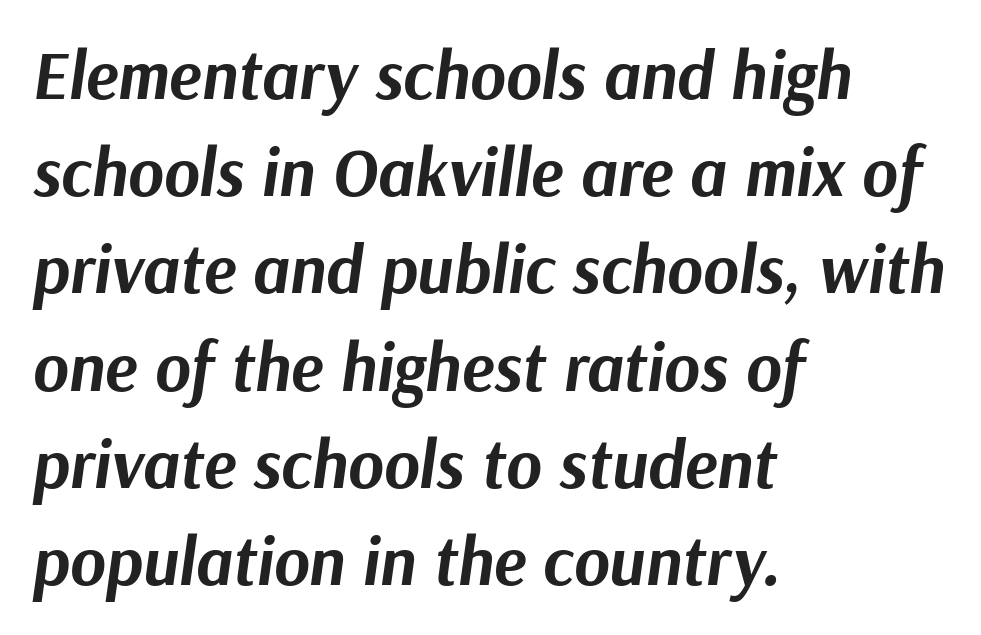
Designer's note — italics engaged. Descenders are the only things crossing below the line. Does extra space separate the letters? No, they use regular spacing. Character widths vary here, with narrow letters taking less room than wide ones.
